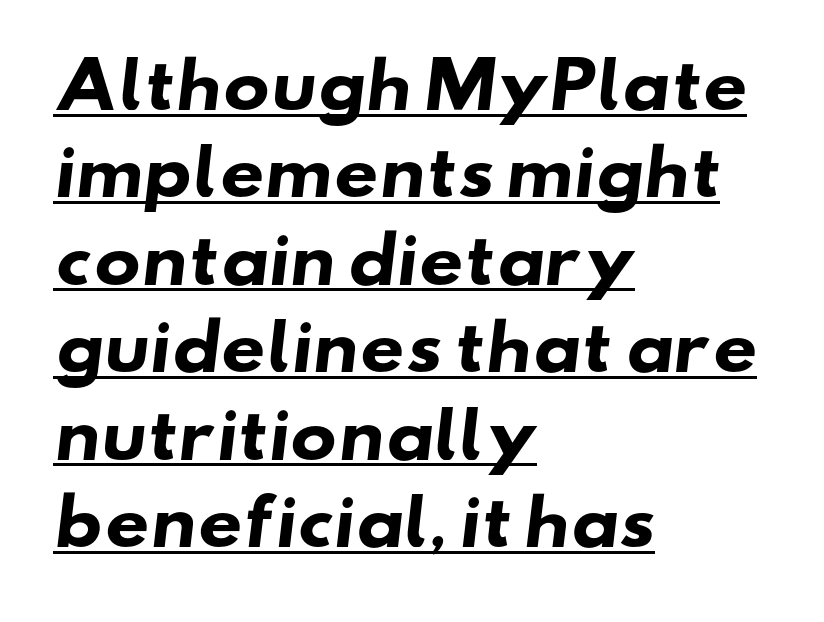
The image shows 62 px heavy, wide sans-serif type; set left-aligned, normal line spacing (1.41x), normal letter spacing, underlined; low stroke contrast and a small x-height.
